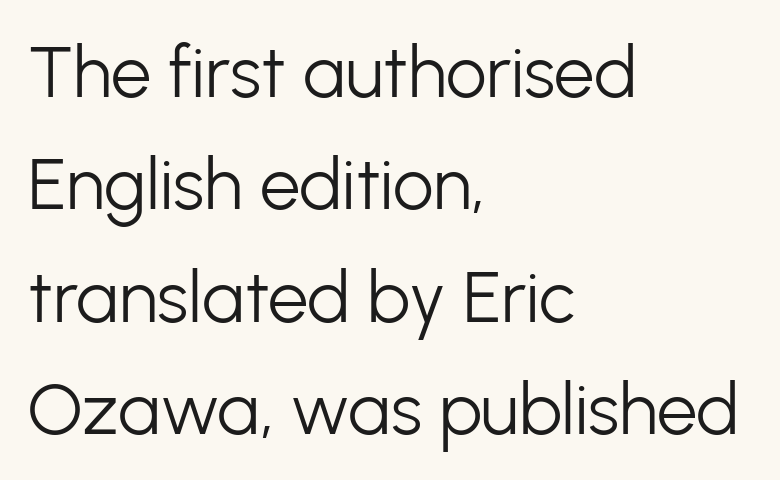
The rows are spaced the way most documents space them. Inter-character spacing is left at the font's built-in metrics. Check where the strokes stop: nothing finishes them off — pure sans. These lines stack with their left ends in a neat column. This is roman type, the default non-slanted kind. This sample has the flowing, uneven cadence of proportional lettering.
